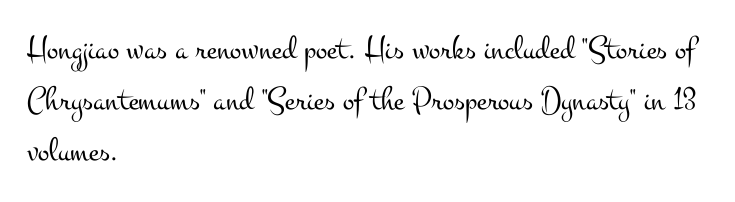
{"serif": "yes", "bold": "no", "weight": "light", "width": "wide", "stroke_contrast": "medium", "x_height": "small", "monospaced": "no", "underline": "no", "align": "left", "line_spacing": "normal", "line_spacing_ratio": 1.5, "letter_spacing": "normal", "letter_spacing_em": 0.0, "glyph_px": 34}
